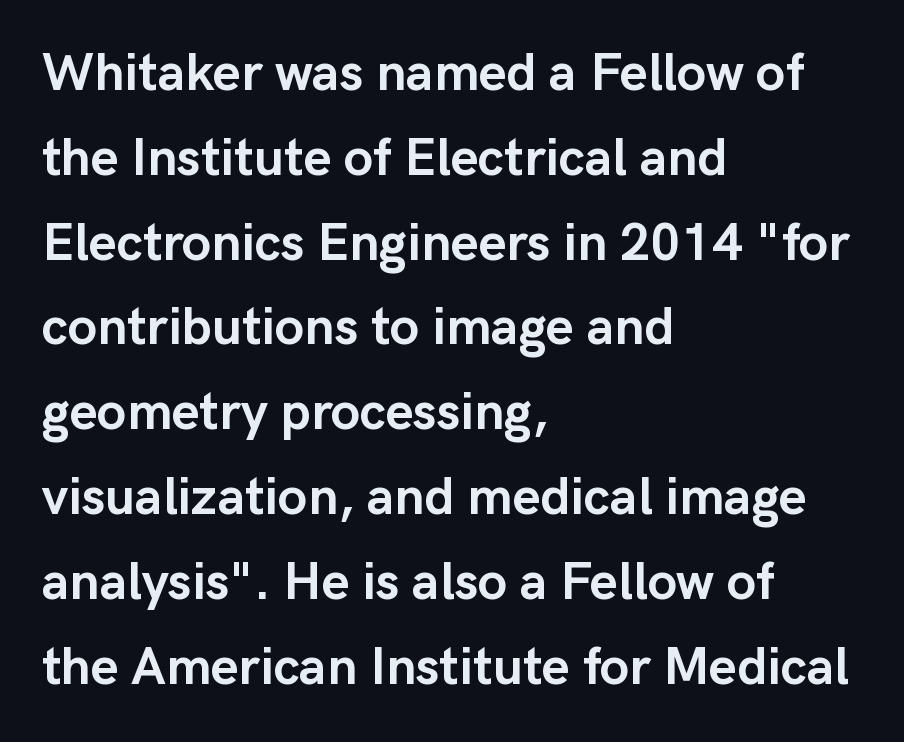
Q: Is the text bold? A: Yes.
Q: Is the text italic (slanted)? A: No, it is upright.
Q: Is the typeface a serif or a sans-serif typeface? A: Sans-serif.
Q: Is the text underlined? A: No.
Q: How is the paragraph aligned? A: Left-aligned.
Q: Is the spacing between letters normal or unusually wide? A: Normal.
Q: Is the spacing between lines tight, normal or loose? A: Normal.
Q: Width (condensed, normal, or wide)? A: Normal.
Q: Stroke contrast? A: Low.
Q: x-height? A: Medium.
Q: Monospaced? A: No.
